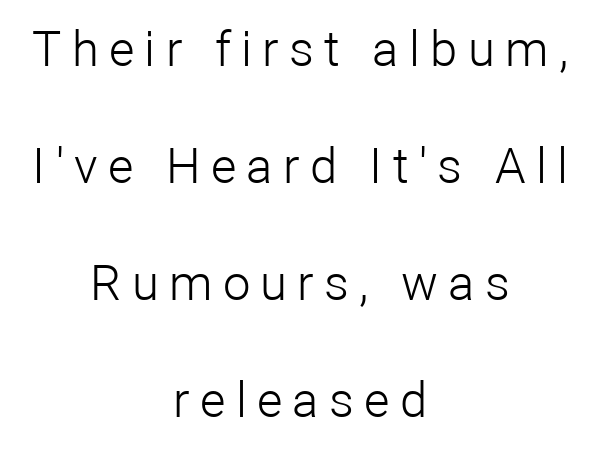
{"serif": "no", "italic": "no", "bold": "no", "weight": "light", "width": "normal", "stroke_contrast": "low", "x_height": "medium", "monospaced": "no", "underline": "no", "align": "center", "line_spacing": "loose", "line_spacing_ratio": 2.39, "letter_spacing": "wide", "letter_spacing_em": 0.21, "glyph_px": 49}
